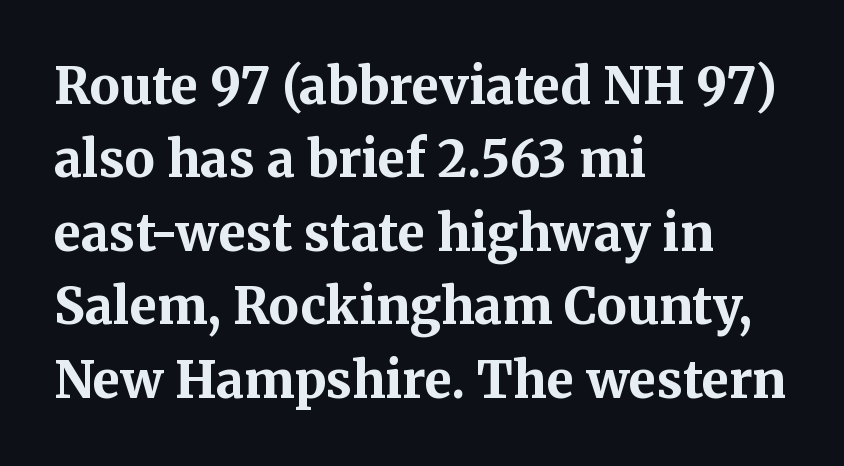
The image shows 50 px bold serif type, upright; set left-aligned, normal line spacing (1.47x), normal letter spacing, not underlined; medium stroke contrast and a medium x-height.
